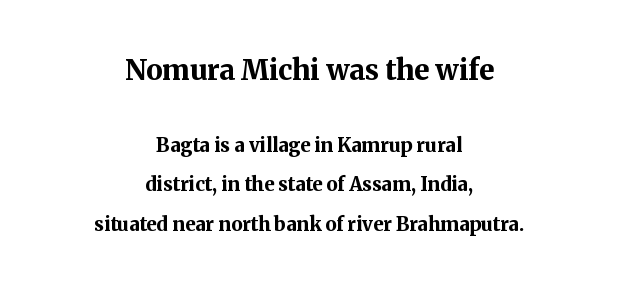
{"serif": "yes", "italic": "no", "bold": "yes", "weight": "bold", "width": "normal", "stroke_contrast": "medium", "x_height": "medium", "monospaced": "no", "underline": "no", "align": "center", "line_spacing": "loose", "line_spacing_ratio": 2.08, "letter_spacing": "normal", "letter_spacing_em": 0.0, "larger_block": "first", "size_ratio": 1.47, "glyph_px": 28}
